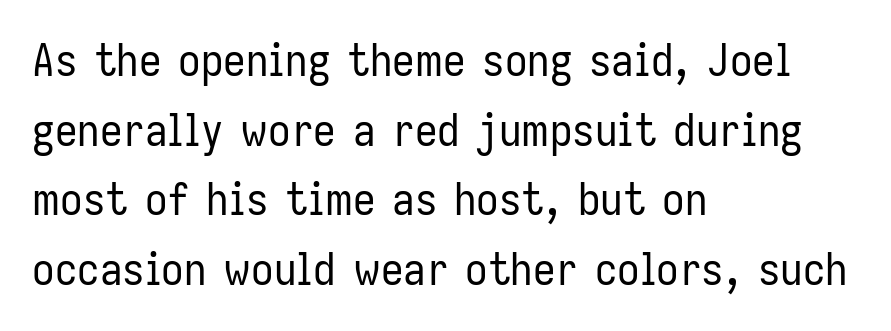
The image shows 45 px regular-weight, condensed sans-serif type, upright; set left-aligned, normal line spacing (1.55x), normal letter spacing, not underlined; low stroke contrast and a medium x-height.
